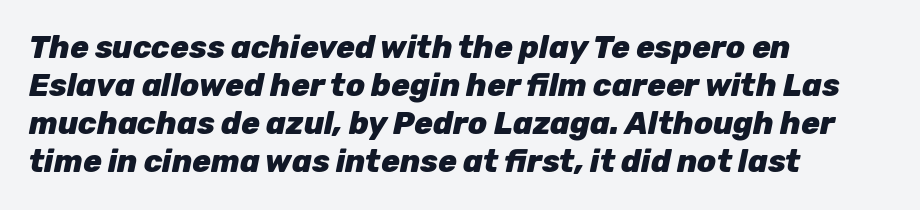
These lines are rendered in a variable-pitch font. Each row of text sits above clean, open space. The line texture is even and compact thanks to regular tracking. The paragraph shown leans on its left margin. Tall strokes in this sample are angled rather than plumb.
